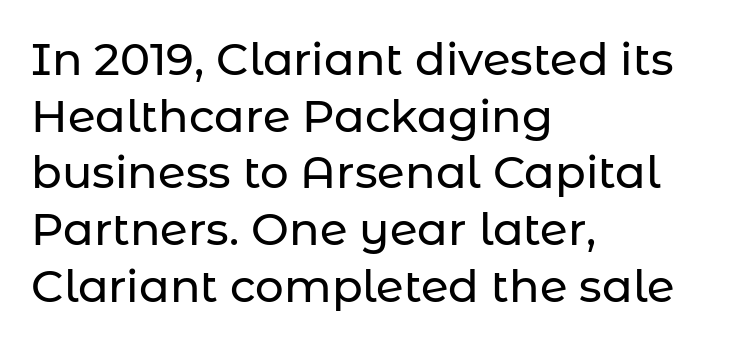
The passage shown has conventional tracking throughout. Each letter keeps its own natural width here, so spacing adapts to shape. Every row of glyphs begins at an identical x-position on the left. A roman cut, with each character standing at attention.
